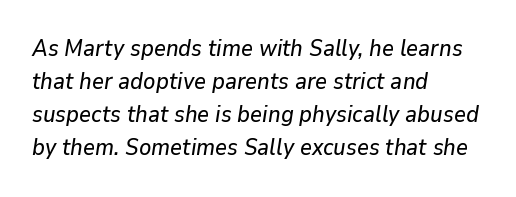
Q: Is the text italic (slanted)? A: Yes, it leans right by about 9 degrees.
Q: Is the text underlined? A: No.
Q: How is the paragraph aligned? A: Left-aligned.
Q: Is the spacing between letters normal or unusually wide? A: Normal.
Q: Is the spacing between lines tight, normal or loose? A: Normal.
